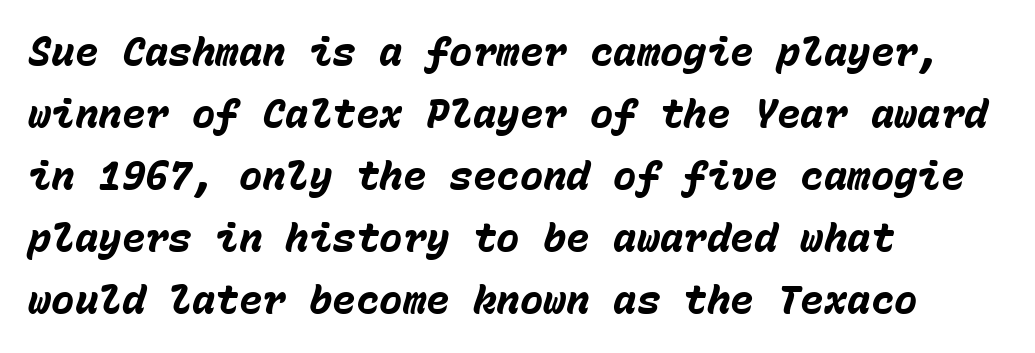
The image shows 39 px heavy type, italic (leaning right), monospaced; set left-aligned, normal line spacing (1.59x), normal letter spacing, not underlined; low stroke contrast and a medium x-height.
